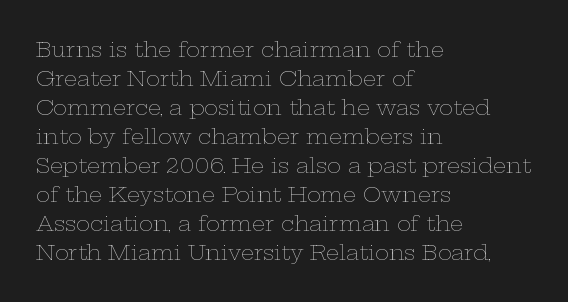
The image shows 21 px text type, upright; set left-aligned, normal line spacing (1.38x), normal letter spacing, not underlined.
